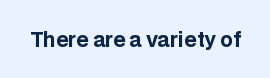
The image shows 20 px bold type, upright; set normal letter spacing, not underlined.
